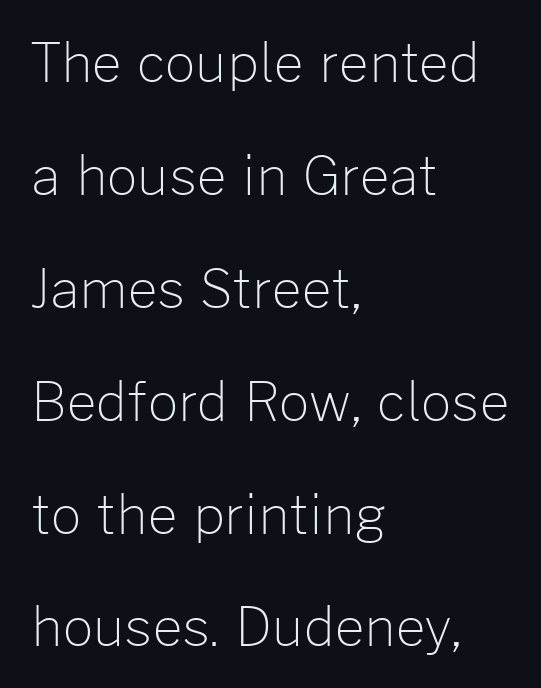
Q: Is the text bold? A: No.
Q: Is the text italic (slanted)? A: No, it is upright.
Q: Is the typeface a serif or a sans-serif typeface? A: Sans-serif.
Q: Is the text underlined? A: No.
Q: How is the paragraph aligned? A: Left-aligned.
Q: Is the spacing between letters normal or unusually wide? A: Normal.
Q: Is the spacing between lines tight, normal or loose? A: Loose.
Q: Width (condensed, normal, or wide)? A: Normal.
Q: Stroke contrast? A: Low.
Q: x-height? A: Medium.
Q: Monospaced? A: No.
